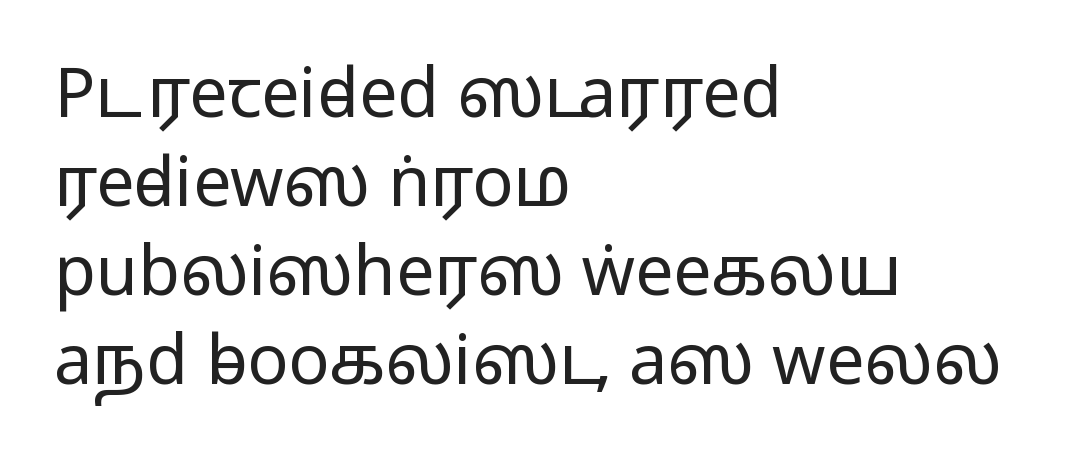
The image shows 68 px regular-weight, wide sans-serif type, upright; set left-aligned, normal line spacing (1.31x), normal letter spacing, not underlined; low stroke contrast and a medium x-height.
